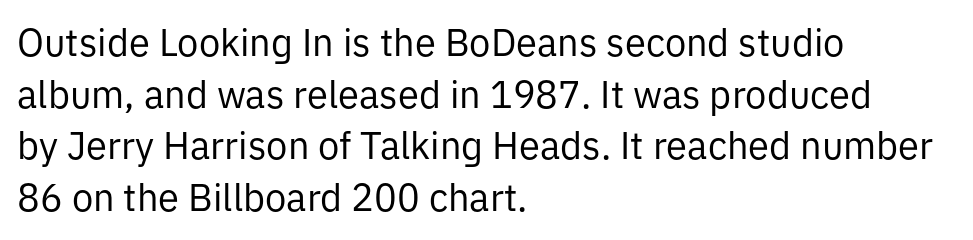
The image shows 38 px regular-weight sans-serif type, upright; set left-aligned, normal line spacing (1.36x), normal letter spacing, not underlined; low stroke contrast and a medium x-height.
